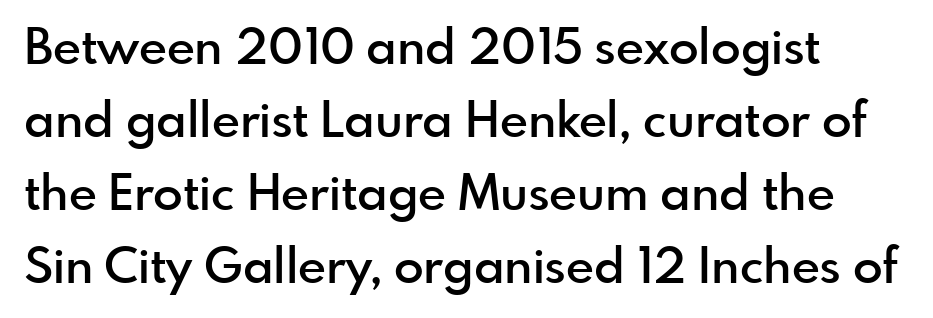
Q: Is the text bold? A: Semi-bold.
Q: Is the text italic (slanted)? A: No, it is upright.
Q: Is the typeface a serif or a sans-serif typeface? A: Sans-serif.
Q: Is the text underlined? A: No.
Q: Is the spacing between letters normal or unusually wide? A: Normal.
Q: Is the spacing between lines tight, normal or loose? A: Normal.
Q: Width (condensed, normal, or wide)? A: Normal.
Q: x-height? A: Small.
Q: Monospaced? A: No.
